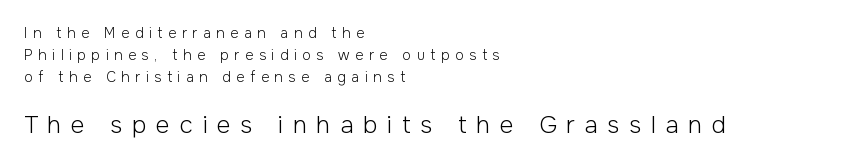
{"italic": "no", "bold": "no", "underline": "no", "align": "left", "line_spacing": "normal", "line_spacing_ratio": 1.57, "letter_spacing": "wide", "letter_spacing_em": 0.4, "larger_block": "second", "size_ratio": 1.71, "glyph_px": 24}
